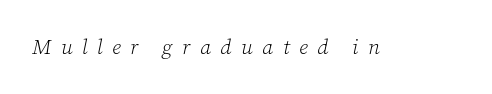
The image shows 21 px text type, italic (leaning right); set unusually wide letter spacing (+0.45 em), not underlined.
